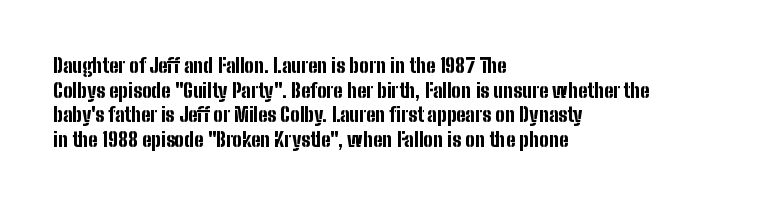
Q: Is the text bold? A: Yes.
Q: Is the text italic (slanted)? A: No, it is upright.
Q: Is the text underlined? A: No.
Q: How is the paragraph aligned? A: Left-aligned.
Q: Is the spacing between letters normal or unusually wide? A: Normal.
